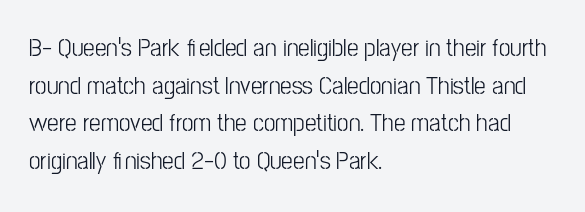
The image shows 26 px text type, upright; set left-aligned, normal line spacing (1.45x), normal letter spacing, not underlined.
